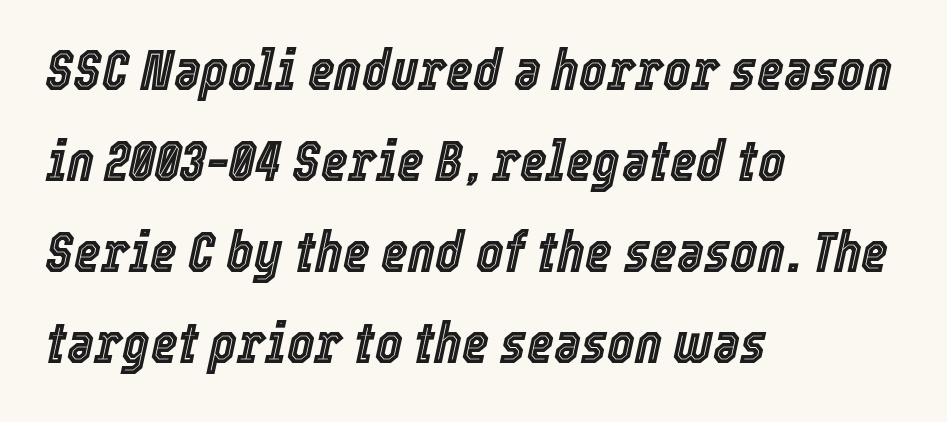
{"italic": "yes", "lean": "right", "slant_degrees": 12, "width": "condensed", "x_height": "medium", "monospaced": "no", "underline": "no", "align": "left", "line_spacing": "normal", "line_spacing_ratio": 1.57, "letter_spacing": "normal", "letter_spacing_em": 0.0, "glyph_px": 58}
